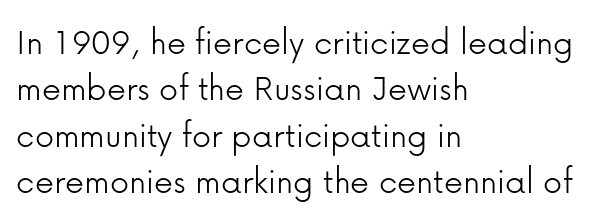
{"serif": "no", "italic": "no", "bold": "no", "weight": "light", "width": "normal", "stroke_contrast": "low", "x_height": "medium", "monospaced": "no", "underline": "no", "align": "left", "line_spacing_ratio": 1.22, "letter_spacing": "normal", "letter_spacing_em": 0.0, "glyph_px": 38}
